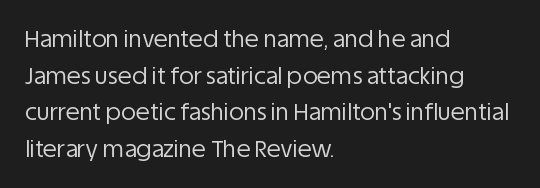
{"italic": "no", "bold": "no", "underline": "no", "align": "left", "line_spacing": "normal", "line_spacing_ratio": 1.59, "letter_spacing": "normal", "letter_spacing_em": 0.0, "glyph_px": 23}
